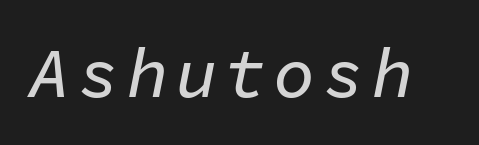
You could count columns in this text — the font is strictly monospaced. It's the slanting kind of type. Descender tails drop into unmarked territory.
